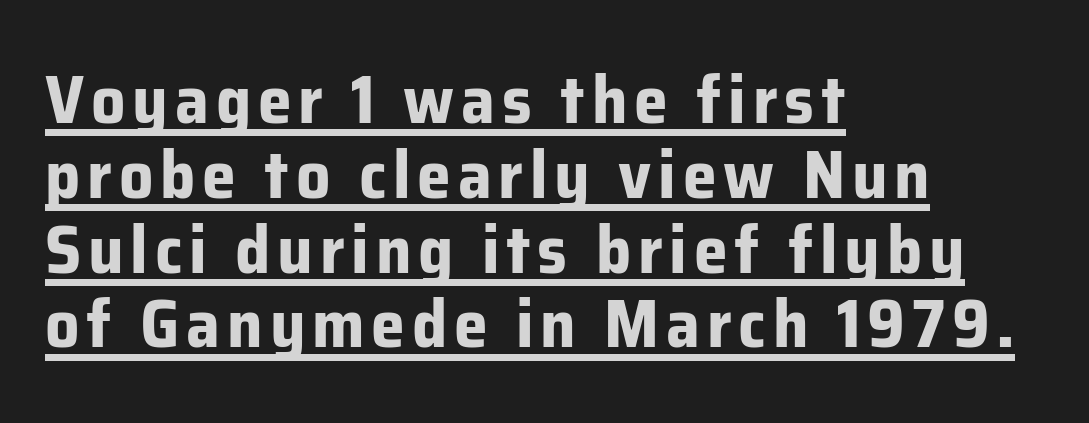
The setting favours the left margin, as ordinary paragraphs usually do. Does the type have serifs? No, each stem ends abruptly. These characters rest on top of a visible drawn line. Does the weight exceed regular? Yes, all the way to bold. Character widths vary here, with narrow letters taking less room than wide ones.
